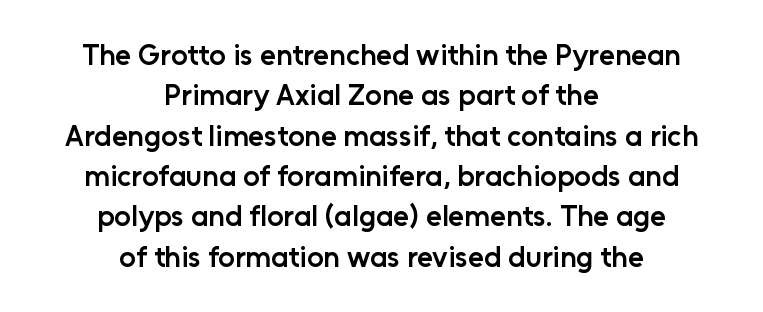
Here the designer chose a conventional face with non-uniform glyph widths. Compared with an ordinary text face, these strokes are moderately heavier — a semibold. These lines keep a tight, regular rhythm from letter to letter. A clean baseline with only descenders dipping below it.
